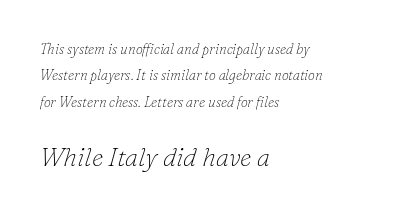
Q: Is the text bold? A: No.
Q: Is the text italic (slanted)? A: Yes, it leans right by about 16 degrees.
Q: Is the text underlined? A: No.
Q: How is the paragraph aligned? A: Left-aligned.
Q: Is the spacing between letters normal or unusually wide? A: Normal.
Q: Which block of text is set in a larger size, the first (top) or the second (bottom)? A: The second (bottom) one.
